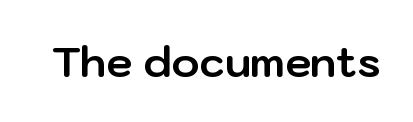
Clear beneath every line of the passage. What kind of face is this? One without serifs — a sans. Is the type bold? Yes — the strokes are clearly thick and heavy. Think of a printed novel: that variable character pitch is what you see here. The specimen reads as upright at a glance.
